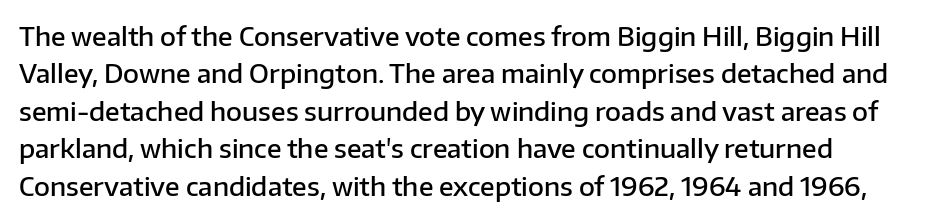
Q: Is the text bold? A: Semi-bold.
Q: Is the text italic (slanted)? A: No, it is upright.
Q: Is the text underlined? A: No.
Q: Is the spacing between letters normal or unusually wide? A: Normal.
Q: Is the spacing between lines tight, normal or loose? A: Normal.
